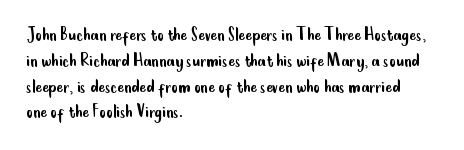
{"italic": "no", "bold": "no", "underline": "no", "align": "left", "line_spacing": "normal", "line_spacing_ratio": 1.29, "letter_spacing": "normal", "letter_spacing_em": 0.0, "glyph_px": 20}
